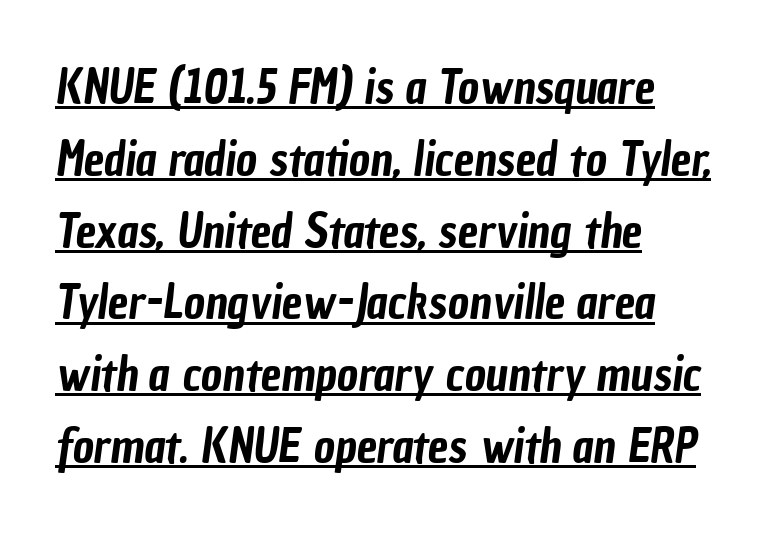
Q: Is the typeface a serif or a sans-serif typeface? A: Sans-serif.
Q: Is the text underlined? A: Yes.
Q: How is the paragraph aligned? A: Left-aligned.
Q: Is the spacing between letters normal or unusually wide? A: Normal.
Q: Is the spacing between lines tight, normal or loose? A: Normal.
Q: Width (condensed, normal, or wide)? A: Condensed.
Q: Stroke contrast? A: Low.
Q: x-height? A: Medium.
Q: Monospaced? A: No.
